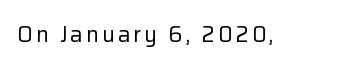
{"italic": "no", "bold": "no", "underline": "no", "glyph_px": 22}
